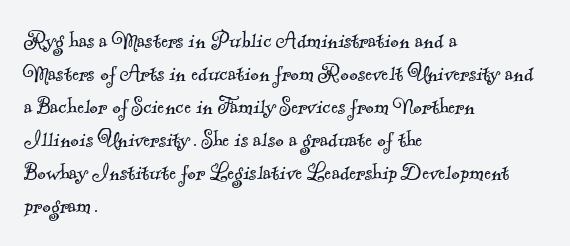
Q: Is the text bold? A: No.
Q: Is the text underlined? A: No.
Q: How is the paragraph aligned? A: Left-aligned.
Q: Is the spacing between letters normal or unusually wide? A: Normal.
Q: Is the spacing between lines tight, normal or loose? A: Normal.
